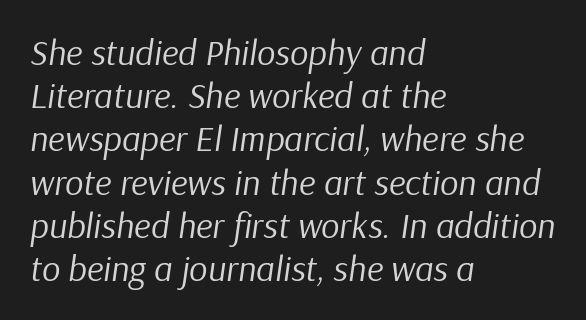
The image shows 36 px regular-weight type, italic (leaning right); set left-aligned, line spacing 1.2x, normal letter spacing, not underlined; low stroke contrast and a medium x-height.
